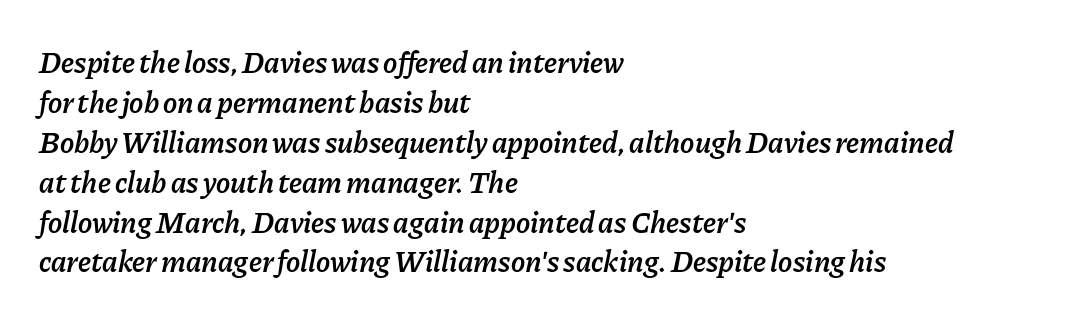
The image shows 30 px semibold type, italic (leaning right); set left-aligned, normal line spacing (1.33x), normal letter spacing, not underlined; low stroke contrast and a medium x-height.
